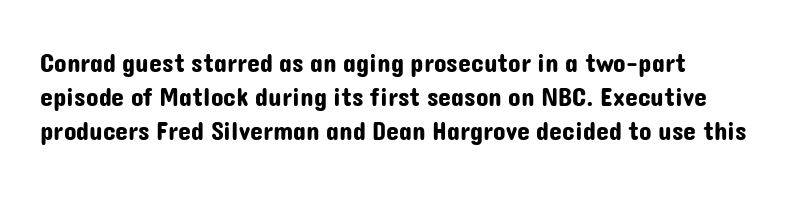
The passage is arranged the way most books set body copy — flush left. This is roman type, the default non-slanted kind. The rows are spaced the way most documents space them. The letterforms sit shoulder to shoulder at normal distance. Honestly, there is no underline to notice here at all.
